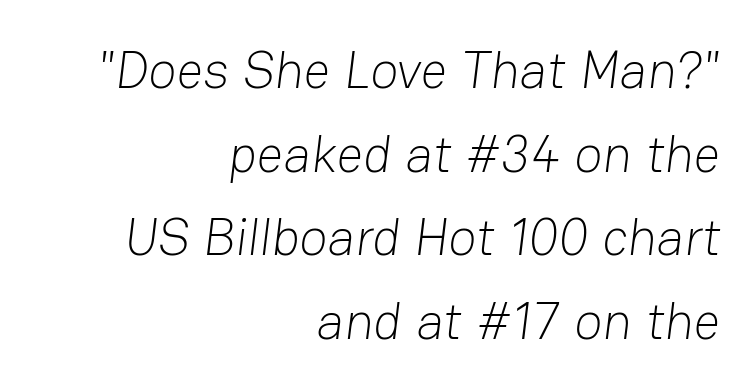
{"serif": "no", "bold": "no", "weight": "light", "width": "normal", "stroke_contrast": "low", "x_height": "medium", "monospaced": "no", "underline": "no", "align": "right", "line_spacing": "normal", "line_spacing_ratio": 1.61, "letter_spacing": "normal", "letter_spacing_em": 0.0, "glyph_px": 52}
